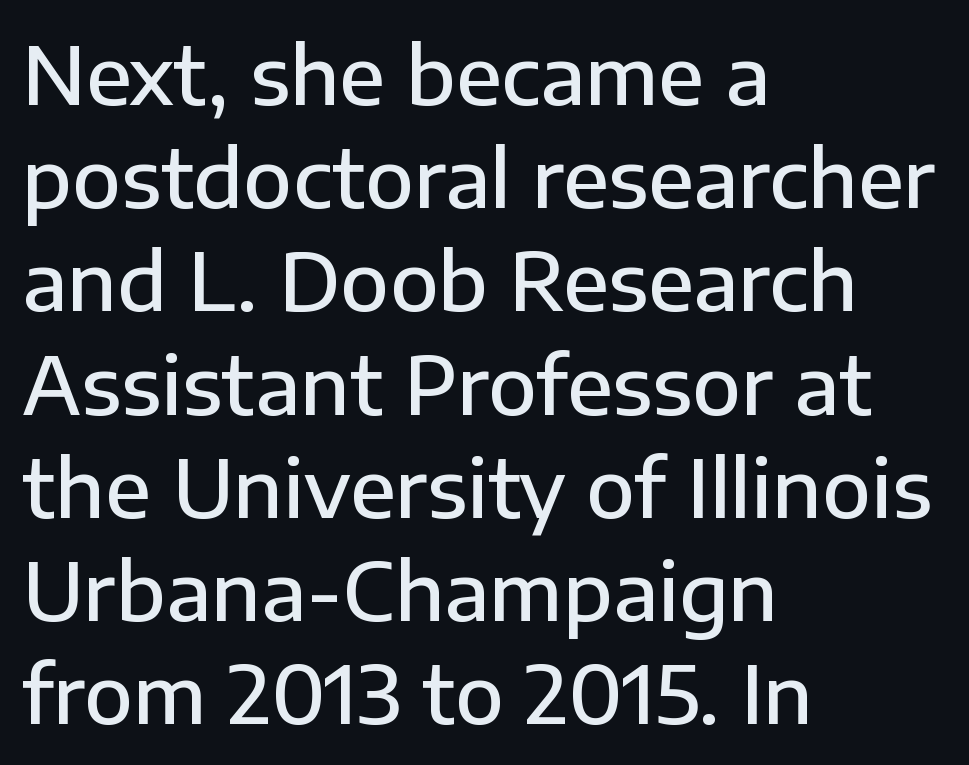
{"serif": "no", "italic": "no", "bold": "semi", "weight": "semibold", "width": "normal", "stroke_contrast": "low", "x_height": "medium", "monospaced": "no", "underline": "no", "align": "left", "line_spacing": "normal", "line_spacing_ratio": 1.29, "letter_spacing": "normal", "letter_spacing_em": 0.0, "glyph_px": 80}
